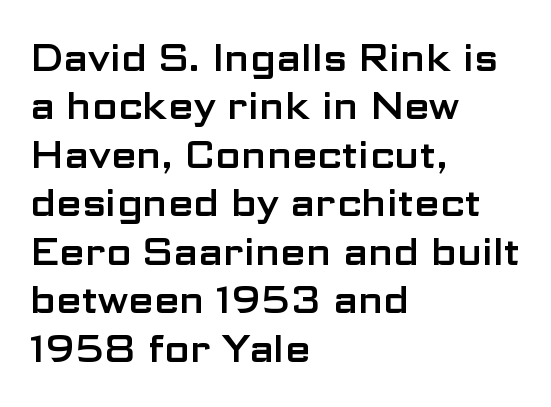
Q: Is the text italic (slanted)? A: No, it is upright.
Q: Is the typeface a serif or a sans-serif typeface? A: Sans-serif.
Q: Is the text underlined? A: No.
Q: How is the paragraph aligned? A: Left-aligned.
Q: Is the spacing between letters normal or unusually wide? A: Normal.
Q: Is the spacing between lines tight, normal or loose? A: Normal.
Q: Width (condensed, normal, or wide)? A: Wide.
Q: Stroke contrast? A: Low.
Q: x-height? A: Medium.
Q: Monospaced? A: No.
